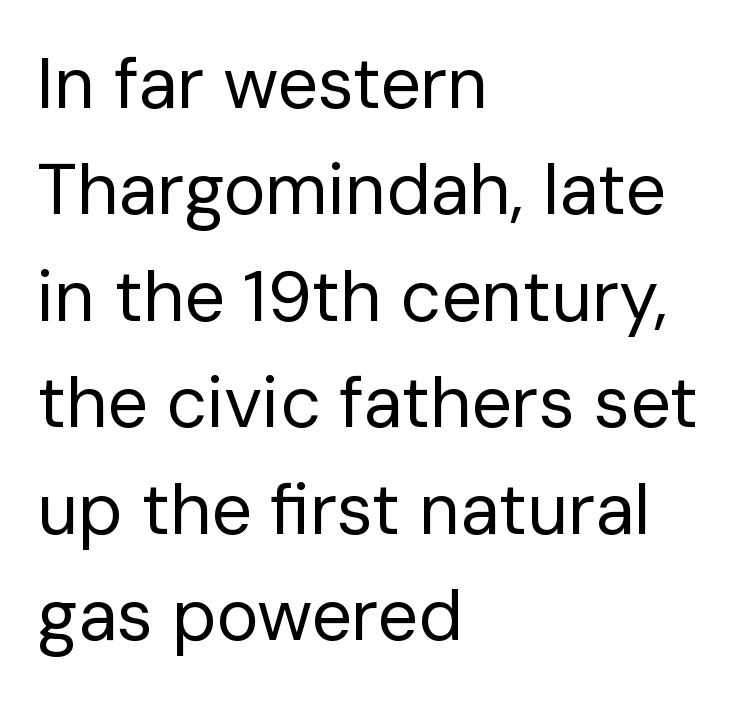
The font's upright variant was chosen for this text. Weight: not bold — regular or lighter. Spacing verdict: proportional, widths tailored to each character. Honestly, the row spacing looks completely unremarkable. Just letters on the line, the space beneath them empty. Short note: letters normally spaced.
